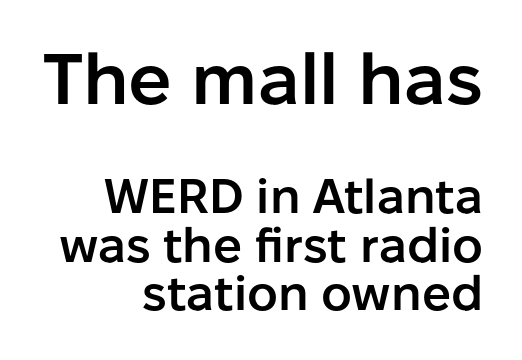
The image shows 72 px semibold sans-serif type, upright; set right-aligned, tight line spacing (1.01x), normal letter spacing, not underlined; the first (top) block is 1.5x larger; low stroke contrast and a medium x-height.
